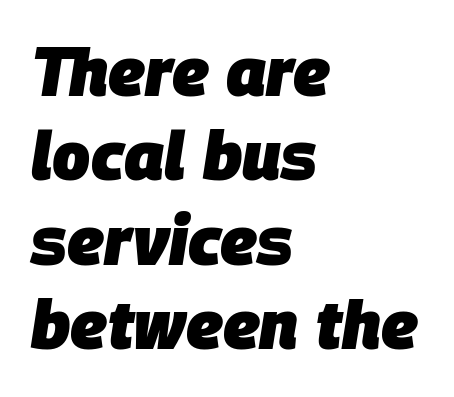
The baseline area is clear. Interline gaps are of average width in this sample. Here the designer chose a conventional face with non-uniform glyph widths. If you drew a line through each stem, it would be angled. The lines are quadded left. Is the type bold? Yes — the strokes are clearly thick and heavy.
